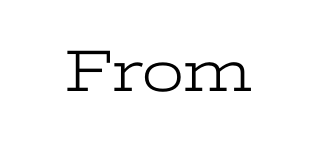
Q: Is the text bold? A: No.
Q: Is the text italic (slanted)? A: No, it is upright.
Q: Is the typeface a serif or a sans-serif typeface? A: Serif.
Q: Is the text underlined? A: No.
Q: Is the spacing between letters normal or unusually wide? A: Normal.
Q: Width (condensed, normal, or wide)? A: Wide.
Q: Stroke contrast? A: Low.
Q: x-height? A: Medium.
Q: Monospaced? A: No.
